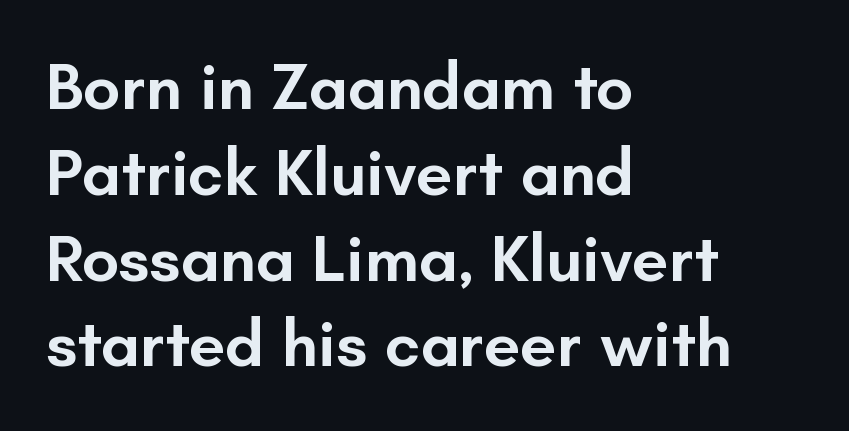
Q: Is the text bold? A: Semi-bold.
Q: Is the text italic (slanted)? A: No, it is upright.
Q: Is the typeface a serif or a sans-serif typeface? A: Sans-serif.
Q: Is the text underlined? A: No.
Q: How is the paragraph aligned? A: Left-aligned.
Q: Is the spacing between letters normal or unusually wide? A: Normal.
Q: Is the spacing between lines tight, normal or loose? A: Normal.
Q: Width (condensed, normal, or wide)? A: Normal.
Q: Stroke contrast? A: Low.
Q: x-height? A: Small.
Q: Monospaced? A: No.
